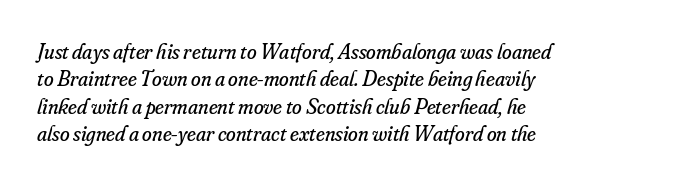
Where is the straight margin? On the left. No extra tracking has been applied to these lines. Underlining? Definitely not there. A quiet, ordinary-to-light weight characterises the typeface. In terms of posture, this sample is oblique.
